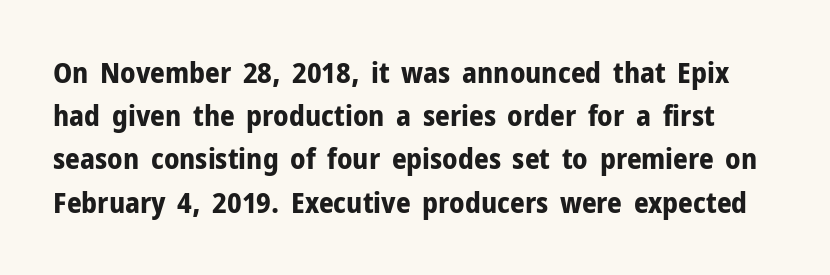
The image shows 29 px bold sans-serif type, upright; set normal line spacing (1.49x), normal letter spacing, not underlined; low stroke contrast and a medium x-height.
